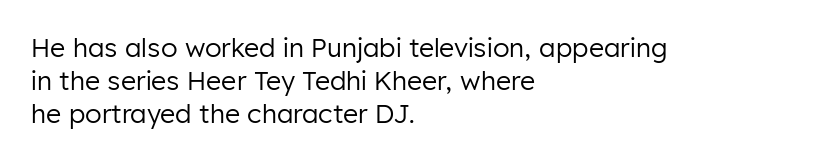
Q: Is the text bold? A: No.
Q: Is the text italic (slanted)? A: No, it is upright.
Q: Is the text underlined? A: No.
Q: How is the paragraph aligned? A: Left-aligned.
Q: Is the spacing between letters normal or unusually wide? A: Normal.
Q: Is the spacing between lines tight, normal or loose? A: Normal.
